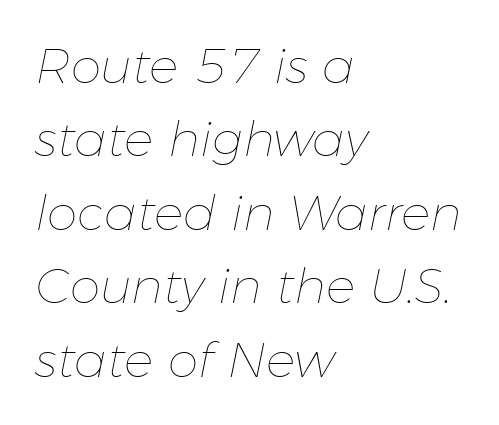
{"italic": "yes", "lean": "right", "slant_degrees": 11, "bold": "no", "weight": "thin", "width": "normal", "stroke_contrast": "low", "x_height": "medium", "monospaced": "no", "underline": "no", "align": "left", "line_spacing": "normal", "line_spacing_ratio": 1.5, "letter_spacing": "normal", "letter_spacing_em": 0.0, "glyph_px": 49}
